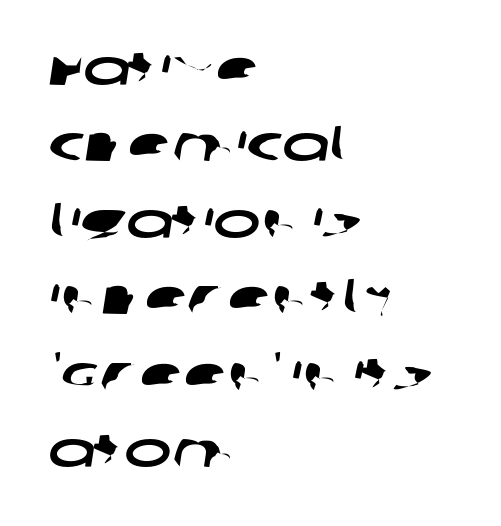
The image shows 50 px wide sans-serif type; set left-aligned, normal line spacing (1.53x), normal letter spacing, not underlined; low stroke contrast and a large x-height.
